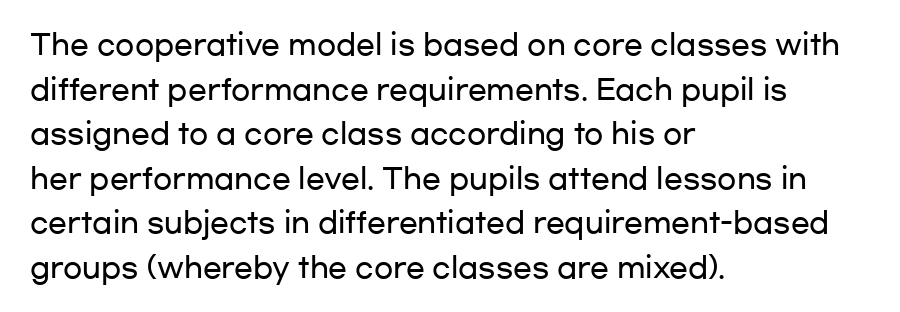
Only glyphs here, with clear space below each row. These lines are composed in type without serifs. The letters sit at their default tracking, neither squeezed nor spread. Each letter keeps its own natural width here, so spacing adapts to shape. The letters stand straight up with perfectly vertical stems.
